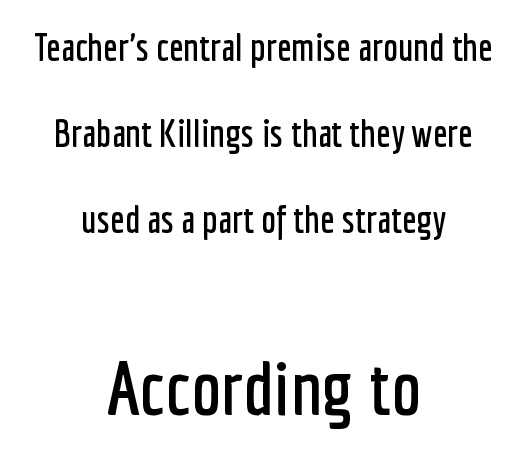
Alignment: centered. Students, observe: this is what heavily led, spacious text looks like. The passage shown is typed in a proportional face where columns would drift. The rendering enlarges the type as you move from the upper chunk to the lower.
